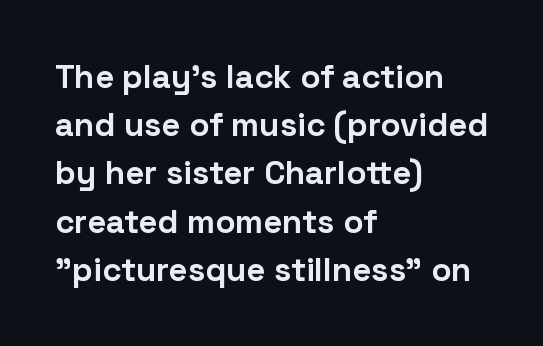
The face used here is proportionally spaced, like ordinary book or web type. Reading down the column, the eye jumps a familiar distance to each next line. The specimen reads as upright at a glance. The designer went with a sans here, leaving each stem footless. If you drew a ruler down the left edge, every line would touch it.
